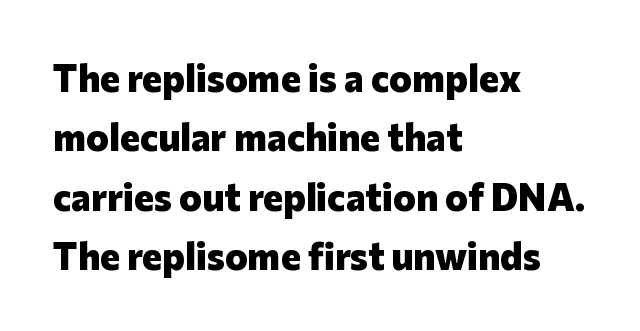
{"serif": "no", "italic": "no", "bold": "yes", "weight": "heavy", "width": "normal", "stroke_contrast": "low", "x_height": "medium", "monospaced": "no", "underline": "no", "align": "left", "line_spacing": "normal", "line_spacing_ratio": 1.56, "letter_spacing": "normal", "letter_spacing_em": 0.0, "glyph_px": 38}
